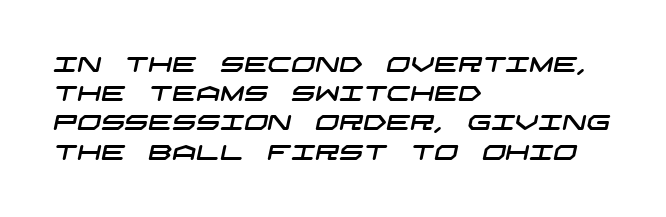
The gaps between neighbouring characters are ordinary and unremarkable. Compared with a centered layout, this one pins lines to the left instead. Decoration check: the copy has no underline. Baseline-to-baseline distance is the conventional proportion of letter height.
